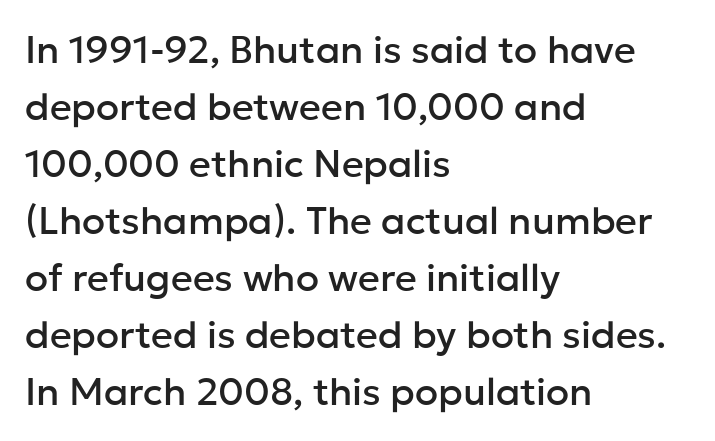
The image shows 38 px sans-serif type, upright; set left-aligned, normal line spacing (1.5x), normal letter spacing, not underlined; low stroke contrast and a medium x-height.
